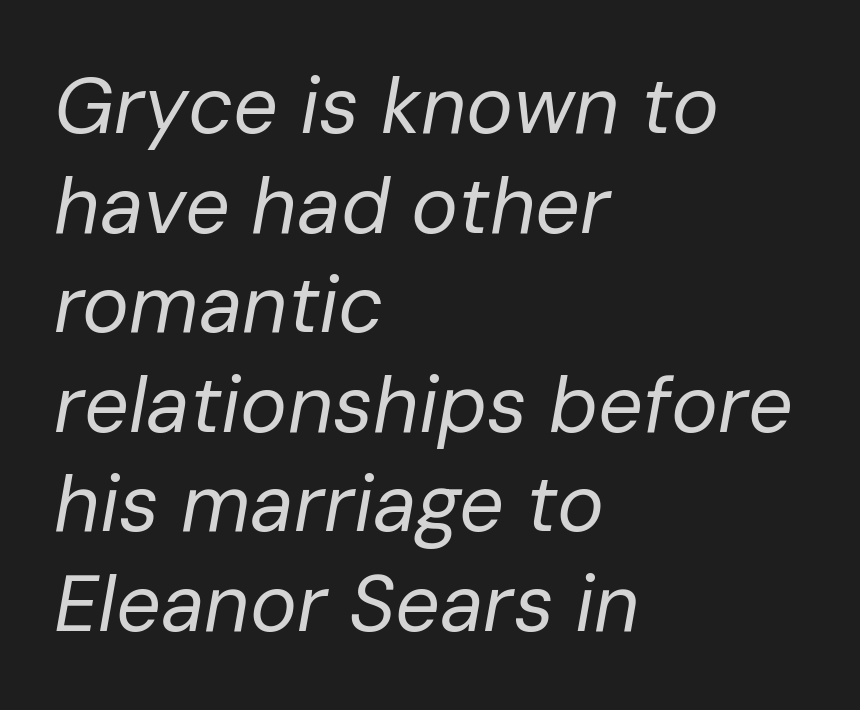
The image shows 79 px regular-weight type, italic (leaning right); set left-aligned, normal line spacing (1.26x), normal letter spacing, not underlined; low stroke contrast and a medium x-height.
